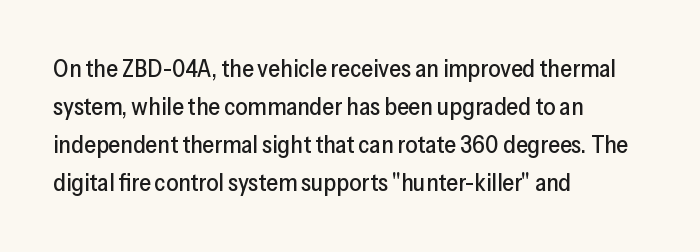
Q: Is the text italic (slanted)? A: No, it is upright.
Q: Is the text underlined? A: No.
Q: How is the paragraph aligned? A: Left-aligned.
Q: Is the spacing between letters normal or unusually wide? A: Normal.
Q: Is the spacing between lines tight, normal or loose? A: Normal.
